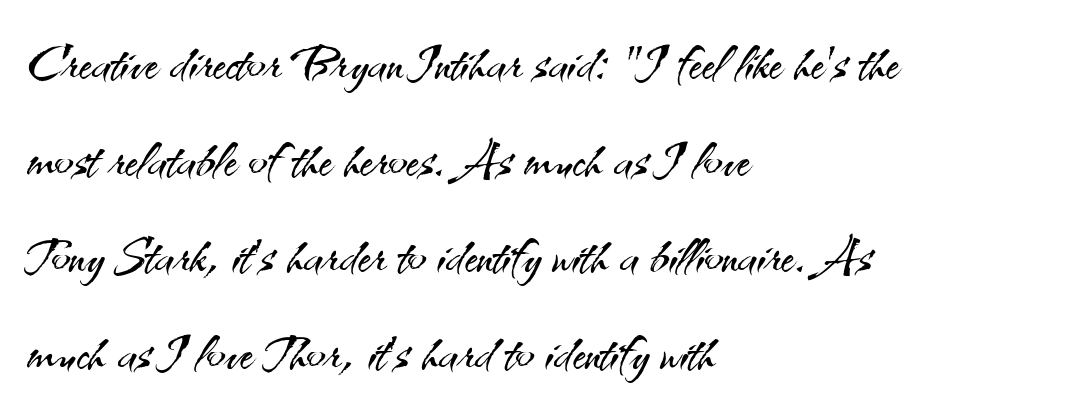
The image shows 70 px light sans-serif type; set left-aligned, normal line spacing (1.38x), normal letter spacing, not underlined; medium stroke contrast and a small x-height.
